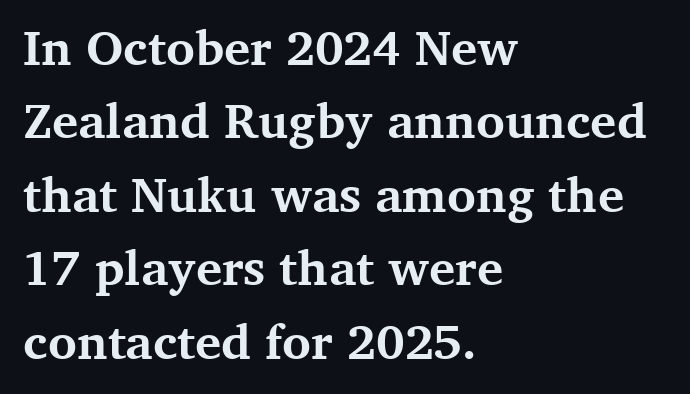
Q: Is the text bold? A: Yes.
Q: Is the text italic (slanted)? A: No, it is upright.
Q: Is the typeface a serif or a sans-serif typeface? A: Serif.
Q: Is the text underlined? A: No.
Q: How is the paragraph aligned? A: Left-aligned.
Q: Is the spacing between letters normal or unusually wide? A: Normal.
Q: Is the spacing between lines tight, normal or loose? A: Normal.
Q: Width (condensed, normal, or wide)? A: Normal.
Q: Stroke contrast? A: Medium.
Q: x-height? A: Medium.
Q: Monospaced? A: No.
